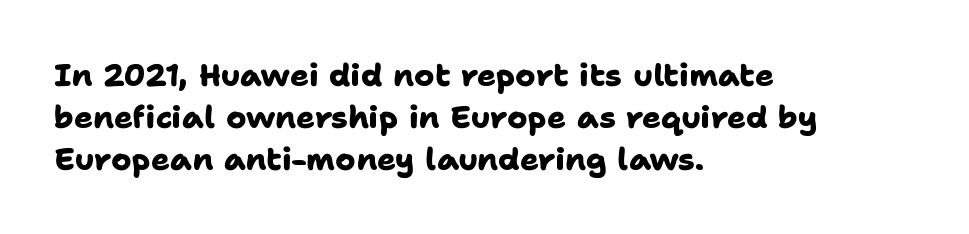
Q: Is the text bold? A: Yes.
Q: Is the typeface a serif or a sans-serif typeface? A: Sans-serif.
Q: Is the text underlined? A: No.
Q: How is the paragraph aligned? A: Left-aligned.
Q: Is the spacing between letters normal or unusually wide? A: Normal.
Q: Is the spacing between lines tight, normal or loose? A: Normal.
Q: Width (condensed, normal, or wide)? A: Normal.
Q: Stroke contrast? A: Low.
Q: x-height? A: Medium.
Q: Monospaced? A: No.
